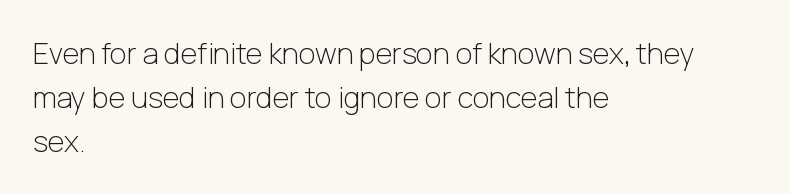
Q: Is the text bold? A: No.
Q: Is the text italic (slanted)? A: No, it is upright.
Q: Is the typeface a serif or a sans-serif typeface? A: Sans-serif.
Q: Is the text underlined? A: No.
Q: How is the paragraph aligned? A: Left-aligned.
Q: Is the spacing between letters normal or unusually wide? A: Normal.
Q: Is the spacing between lines tight, normal or loose? A: Normal.
Q: Width (condensed, normal, or wide)? A: Normal.
Q: Stroke contrast? A: Low.
Q: x-height? A: Medium.
Q: Monospaced? A: No.
